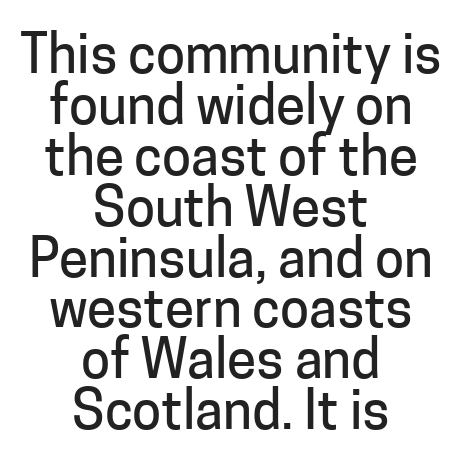
{"serif": "no", "italic": "no", "width": "normal", "stroke_contrast": "low", "x_height": "medium", "monospaced": "no", "underline": "no", "align": "center", "line_spacing": "tight", "line_spacing_ratio": 0.96, "letter_spacing": "normal", "letter_spacing_em": 0.0, "glyph_px": 53}
